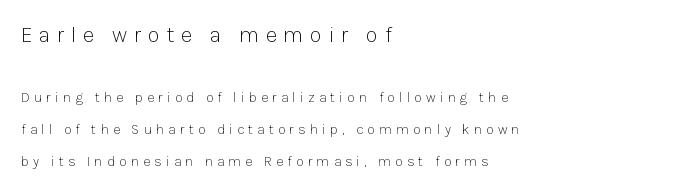
Any mark beneath the type? The region is blank. You get the large type first, then a drop to smaller type. Does extra space separate the letters? Yes, quite a lot of it. Posture: upright roman. Students, observe: this is what heavily led, spacious text looks like. In CSS terms this would be text-align: left.
